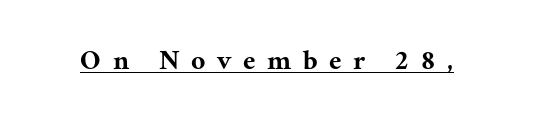
Q: Is the text italic (slanted)? A: No, it is upright.
Q: Is the typeface a serif or a sans-serif typeface? A: Serif.
Q: Is the text underlined? A: Yes.
Q: Is the spacing between letters normal or unusually wide? A: Unusually wide.
Q: Width (condensed, normal, or wide)? A: Normal.
Q: Stroke contrast? A: Medium.
Q: x-height? A: Medium.
Q: Monospaced? A: No.
